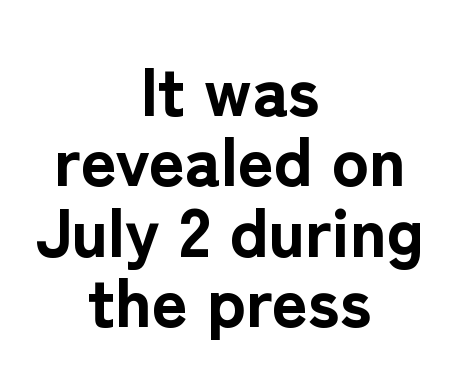
These lines were composed using upright roman letters. The zone under the glyphs is completely vacant. Regarding serifs, this sample does without them. The passage shown is emphatically bold. You could not count columns in this text — the font is proportionally spaced.
